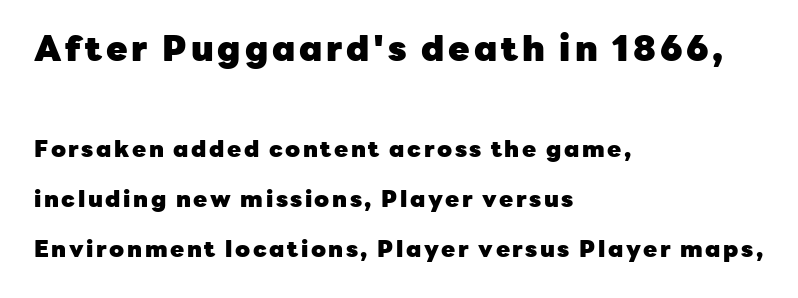
{"serif": "no", "italic": "no", "bold": "yes", "weight": "heavy", "width": "normal", "stroke_contrast": "low", "x_height": "medium", "monospaced": "no", "underline": "no", "align": "left", "line_spacing": "loose", "line_spacing_ratio": 2.19, "larger_block": "first", "size_ratio": 1.52, "glyph_px": 35}
